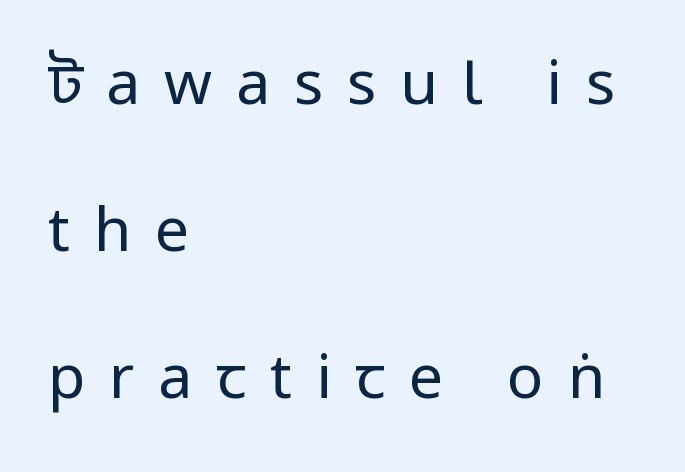
Q: Is the text bold? A: No.
Q: Is the text italic (slanted)? A: No, it is upright.
Q: Is the typeface a serif or a sans-serif typeface? A: Sans-serif.
Q: Is the text underlined? A: No.
Q: How is the paragraph aligned? A: Left-aligned.
Q: Is the spacing between letters normal or unusually wide? A: Unusually wide.
Q: Is the spacing between lines tight, normal or loose? A: Loose.
Q: Width (condensed, normal, or wide)? A: Condensed.
Q: Stroke contrast? A: Low.
